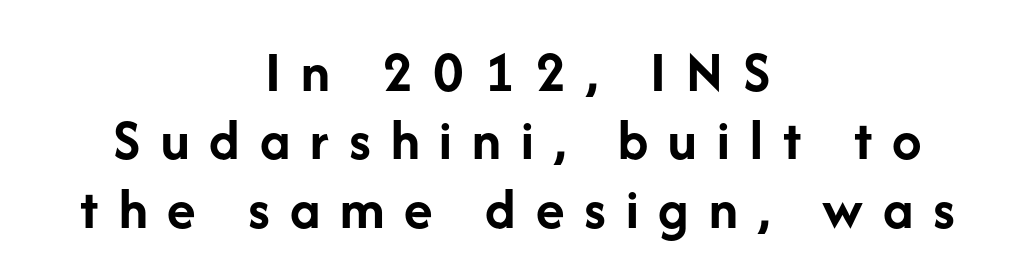
This sample uses an upright cut, with every glyph sitting square on the baseline. Loose tracking; the words dissolve into strings of separated letters. The passage shown is typed in a proportional face where columns would drift. These words are printed bold, with thick strokes throughout. The font family rendered here belongs to the sans-serif group.
